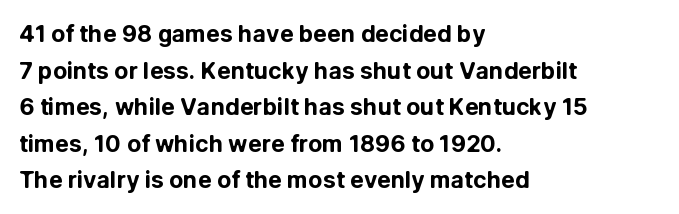
Q: Is the text bold? A: Yes.
Q: Is the text italic (slanted)? A: No, it is upright.
Q: Is the text underlined? A: No.
Q: How is the paragraph aligned? A: Left-aligned.
Q: Is the spacing between letters normal or unusually wide? A: Normal.
Q: Is the spacing between lines tight, normal or loose? A: Normal.
